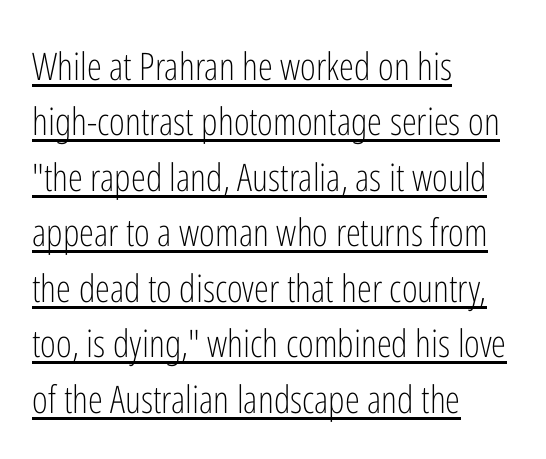
Q: Is the text bold? A: No.
Q: Is the text italic (slanted)? A: No, it is upright.
Q: Is the typeface a serif or a sans-serif typeface? A: Sans-serif.
Q: Is the text underlined? A: Yes.
Q: How is the paragraph aligned? A: Left-aligned.
Q: Is the spacing between letters normal or unusually wide? A: Normal.
Q: Is the spacing between lines tight, normal or loose? A: Normal.
Q: Width (condensed, normal, or wide)? A: Condensed.
Q: Stroke contrast? A: Low.
Q: x-height? A: Medium.
Q: Monospaced? A: No.
